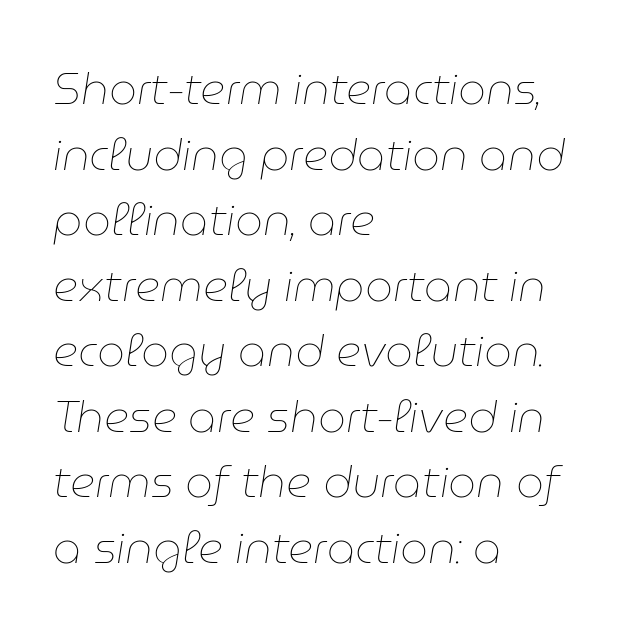
Proportional: the letters do not fall into vertical columns. Line spacing here is normal. Default kerning and tracking; the words read as compact shapes. This sample uses an oblique cut, with every glyph tilted off the vertical.
